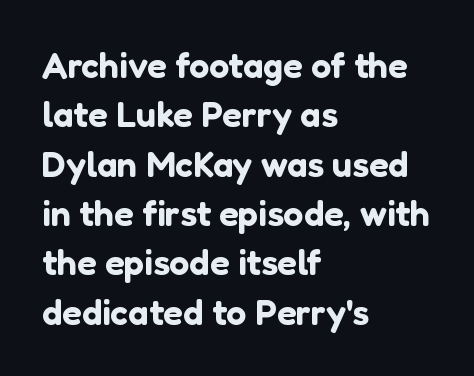
Observe the ordinary spacing: letters are neighbours, not strangers. Look at the bottom of the vertical strokes: they stop flat, with no serifs. You could not count columns in this text — the font is proportionally spaced. Interline gaps are of average width in this sample. Horizontally, the lines are justified to the leading edge only. The specimen reads as upright at a glance.
